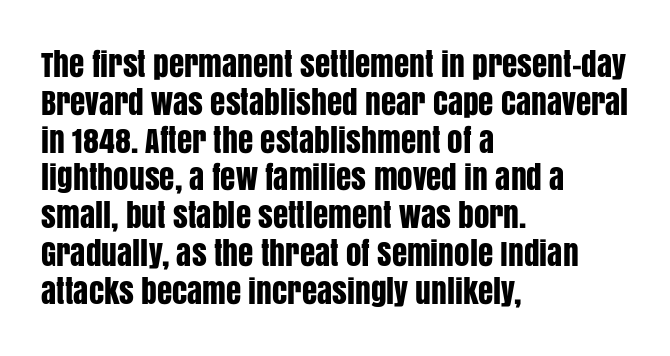
{"serif": "no", "italic": "no", "width": "condensed", "stroke_contrast": "low", "x_height": "large", "monospaced": "no", "underline": "no", "align": "left", "line_spacing_ratio": 1.22, "letter_spacing": "normal", "letter_spacing_em": 0.0, "glyph_px": 31}
